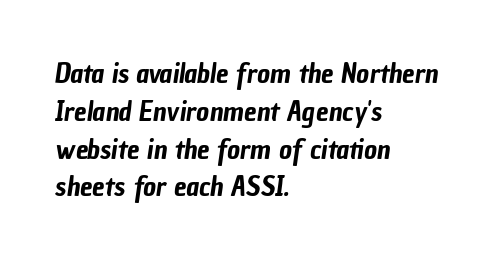
The image shows 28 px condensed sans-serif type; set left-aligned, normal line spacing (1.35x), normal letter spacing, not underlined; low stroke contrast and a medium x-height.
